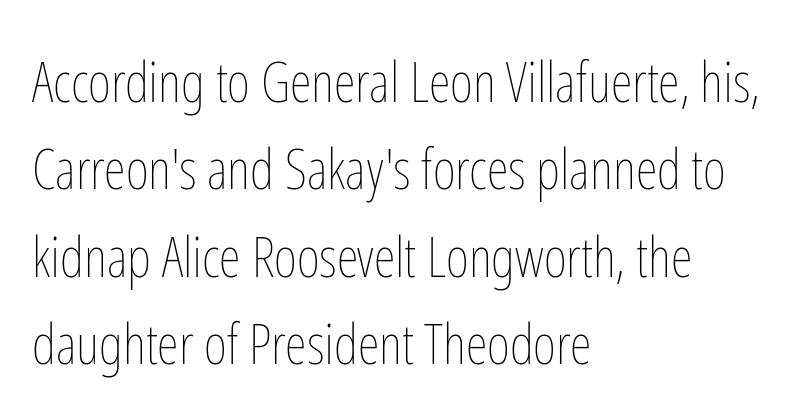
Q: Is the text bold? A: No.
Q: Is the text italic (slanted)? A: No, it is upright.
Q: Is the text underlined? A: No.
Q: How is the paragraph aligned? A: Left-aligned.
Q: Is the spacing between letters normal or unusually wide? A: Normal.
Q: Is the spacing between lines tight, normal or loose? A: Normal.
Q: Width (condensed, normal, or wide)? A: Condensed.
Q: Stroke contrast? A: Low.
Q: x-height? A: Medium.
Q: Monospaced? A: No.
